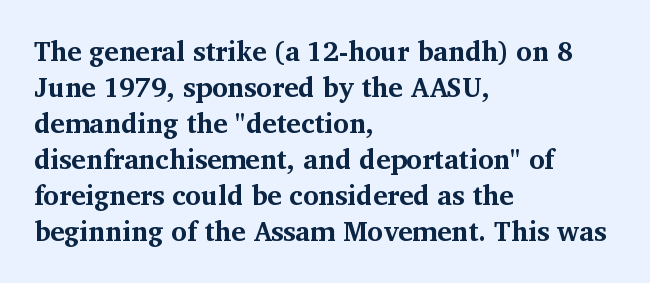
Is there much room between lines? A standard amount, neither cramped nor airy. This rendering features lettering with no underline. The typography opts for an upright posture over an oblique one. Standard letterfit; no display-style spreading of the glyphs. Line starts are locked; line ends wander. Heavy-handed strokes throughout: this text is bold.
